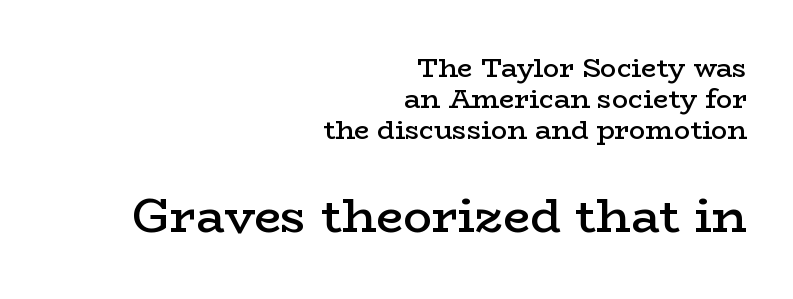
{"serif": "yes", "italic": "no", "bold": "semi", "weight": "semibold", "width": "wide", "stroke_contrast": "low", "x_height": "medium", "monospaced": "no", "underline": "no", "align": "right", "line_spacing": "tight", "line_spacing_ratio": 1.14, "letter_spacing": "normal", "letter_spacing_em": 0.0, "larger_block": "second", "size_ratio": 1.78, "glyph_px": 48}
